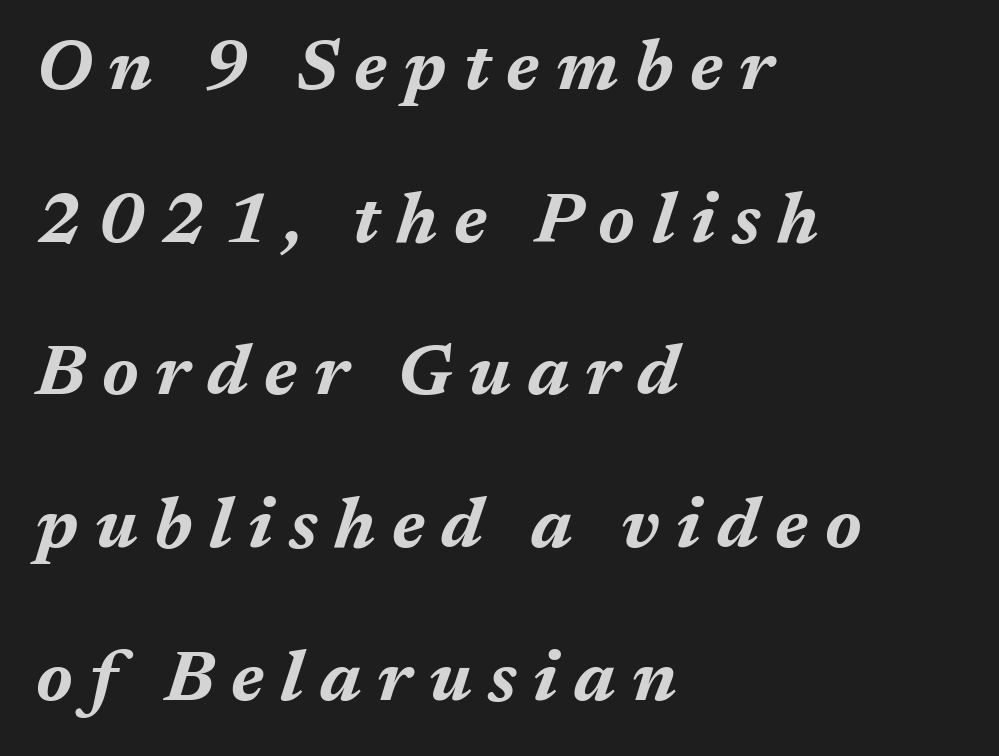
Q: Is the text bold? A: Yes.
Q: Is the text italic (slanted)? A: Yes, it leans right by about 17 degrees.
Q: Is the text underlined? A: No.
Q: How is the paragraph aligned? A: Left-aligned.
Q: Is the spacing between letters normal or unusually wide? A: Unusually wide.
Q: Is the spacing between lines tight, normal or loose? A: Loose.
Q: Width (condensed, normal, or wide)? A: Normal.
Q: Stroke contrast? A: Medium.
Q: x-height? A: Medium.
Q: Monospaced? A: No.
